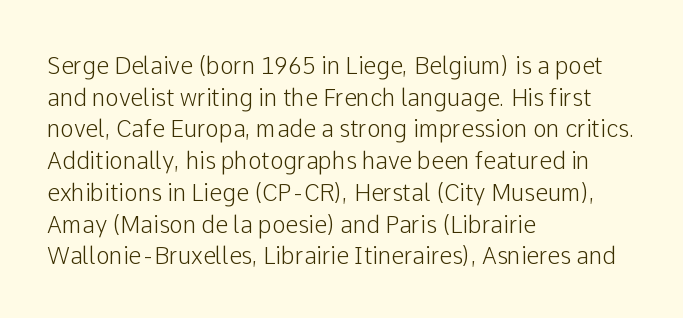
{"italic": "no", "underline": "no", "align": "left", "line_spacing": "normal", "line_spacing_ratio": 1.38, "letter_spacing": "normal", "letter_spacing_em": 0.0, "glyph_px": 23}
